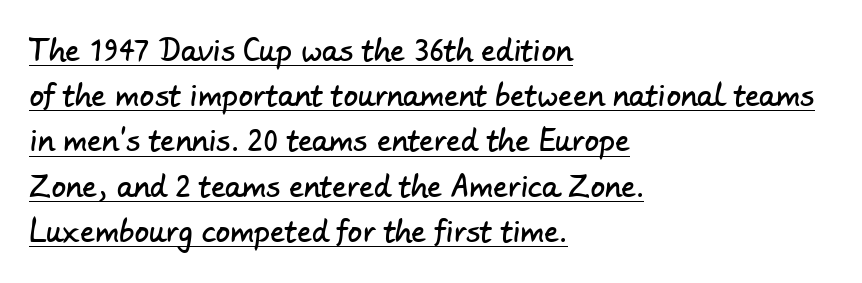
The image shows 29 px sans-serif type; set left-aligned, normal line spacing (1.56x), normal letter spacing, underlined; low stroke contrast and a small x-height.
